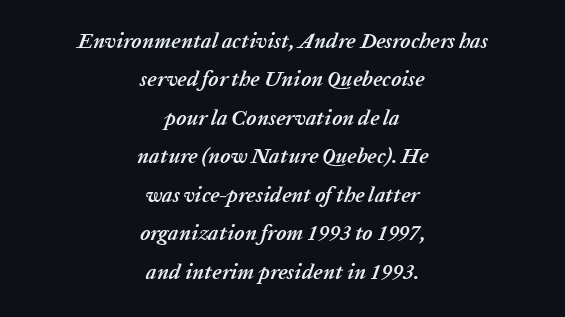
Standard letterfit; no display-style spreading of the glyphs. The passage shown is not underscored anywhere. The lines are quadded center. The text carries the slant typical of an italic or oblique font.
